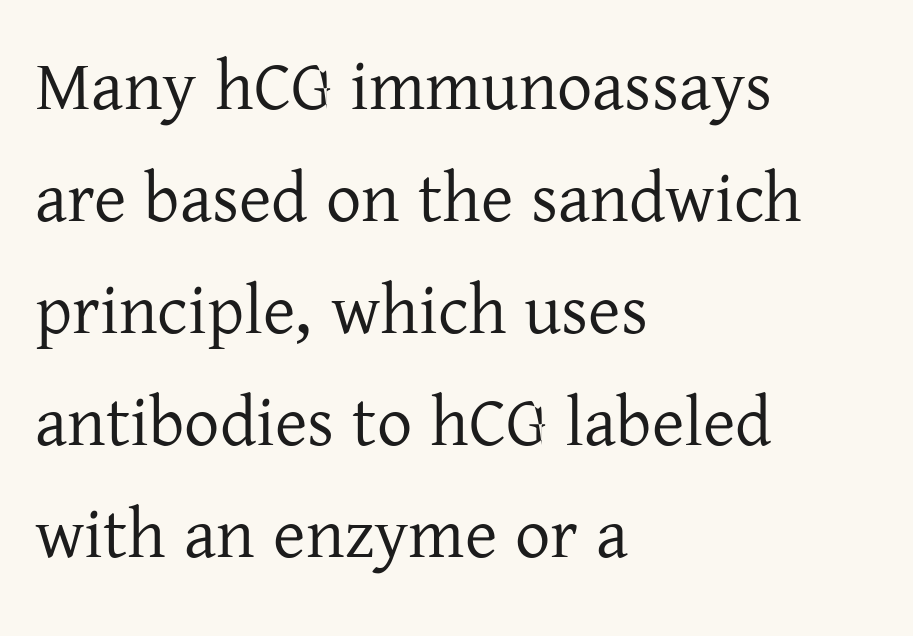
The image shows 70 px regular-weight serif type, upright; set left-aligned, normal line spacing (1.6x), normal letter spacing, not underlined; low stroke contrast and a medium x-height.
